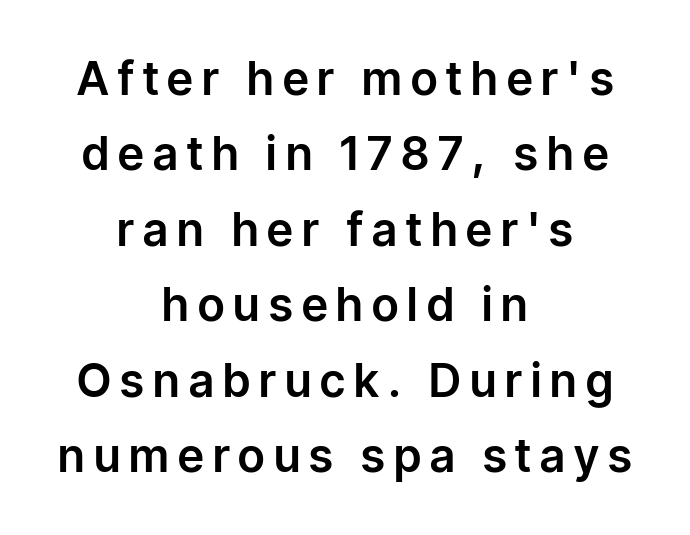
Reading down the block, each line starts at a different indent, mirrored at its end. Varying glyph widths throughout — classic text-font behaviour. The passage shown is typeset with a sans-serif family. In terms of posture, this sample is upright. Descenders are the only things crossing below the line.
